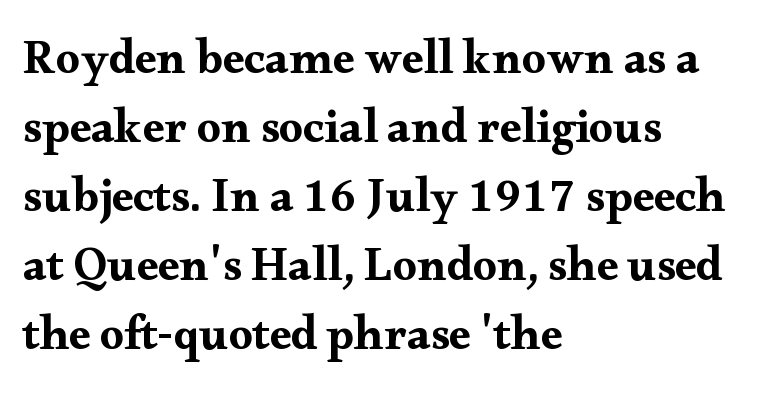
The image shows 48 px wide serif type, upright; set left-aligned, normal line spacing (1.44x), normal letter spacing, not underlined; medium stroke contrast and a small x-height.
